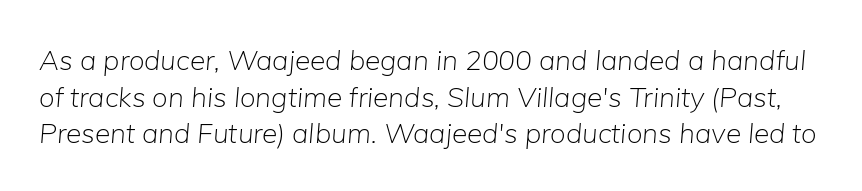
{"italic": "yes", "lean": "right", "slant_degrees": 5, "bold": "no", "weight": "light", "width": "normal", "stroke_contrast": "low", "x_height": "medium", "monospaced": "no", "underline": "no", "line_spacing": "normal", "line_spacing_ratio": 1.31, "letter_spacing": "normal", "letter_spacing_em": 0.0, "glyph_px": 28}
